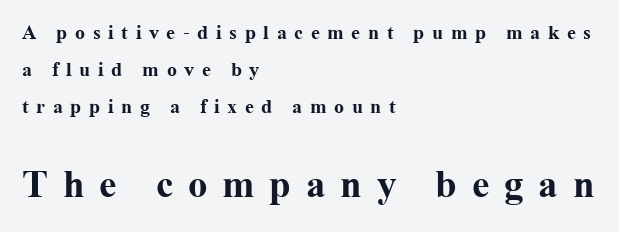
The image shows 39 px bold serif type, upright; set left-aligned, line spacing 1.86x, unusually wide letter spacing (+0.38 em), not underlined; the second (bottom) block is 1.95x larger; medium stroke contrast and a medium x-height.
